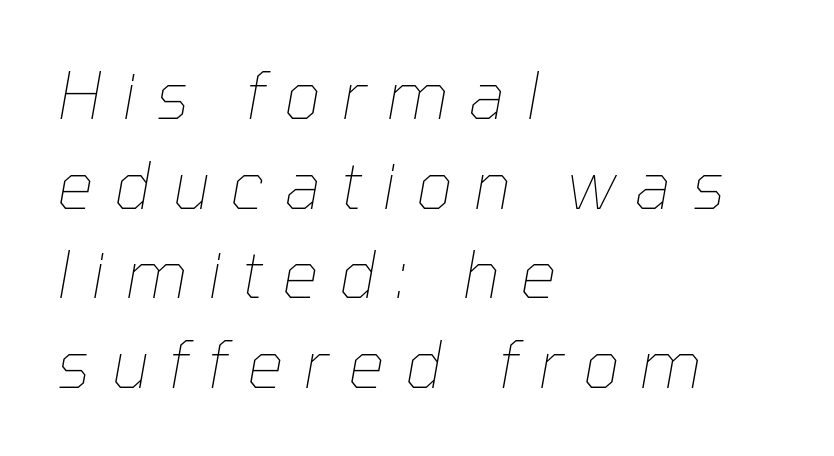
The image shows 65 px thin type, italic (leaning right); set left-aligned, normal line spacing (1.38x), unusually wide letter spacing (+0.31 em), not underlined; low stroke contrast and a medium x-height.
